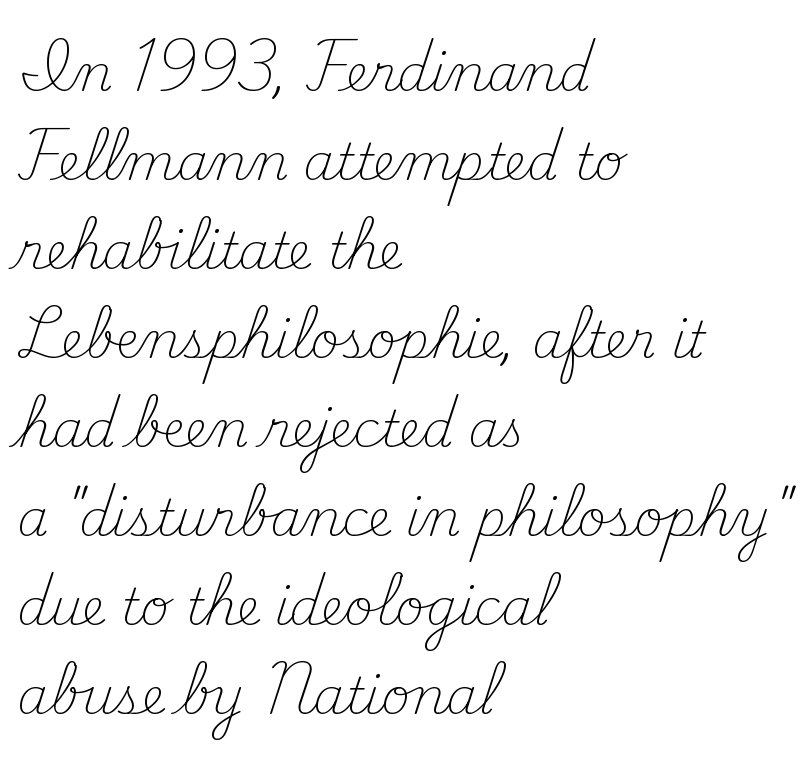
Looks like regular typesetting: each glyph gets only the width it needs. The font family rendered here belongs to the serif group. The space beneath each line is pristine and unruled. The letterforms sit at book weight or below. The ragged edge is on the right, which tells us the setting is flush left.
